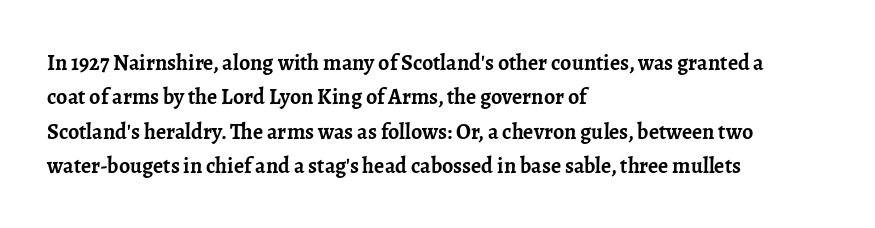
Upright lettering throughout. Just letters on the line, the space beneath them empty. The vertical gap from one line to the next is medium. Strong, thick strokes mark this as bold type. Short and long lines alike share a common starting point at left.
